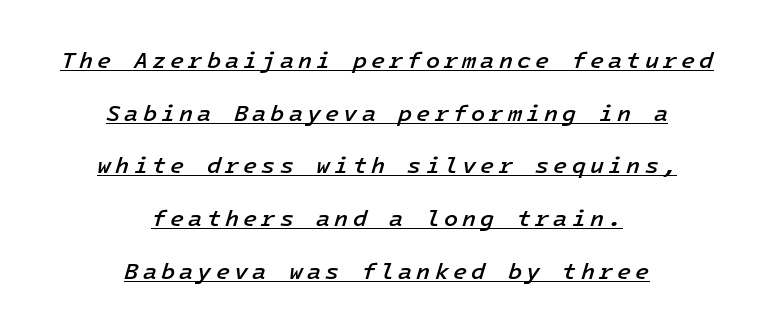
Q: Is the text bold? A: Semi-bold.
Q: Is the text italic (slanted)? A: Yes, it leans right by about 16 degrees.
Q: Is the text underlined? A: Yes.
Q: How is the paragraph aligned? A: Centered.
Q: Is the spacing between lines tight, normal or loose? A: Loose.
